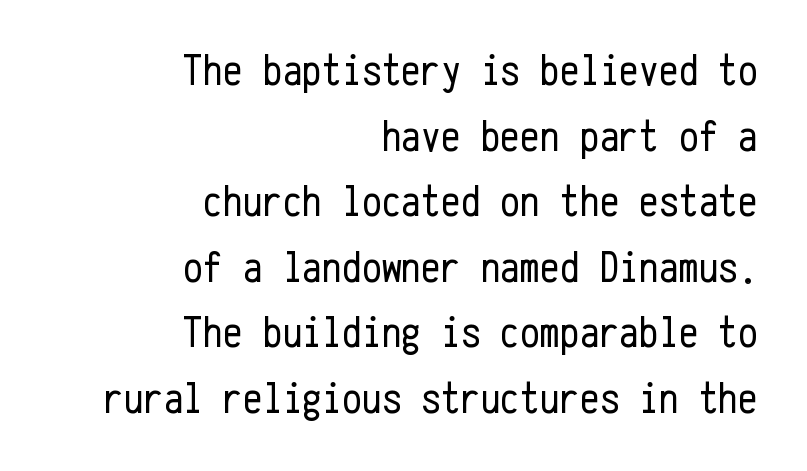
The image shows 44 px regular-weight, condensed sans-serif type, upright, monospaced; set right-aligned, normal line spacing (1.49x), normal letter spacing, not underlined; low stroke contrast and a medium x-height.
